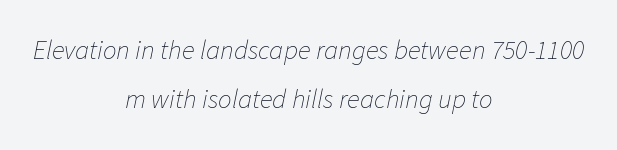
{"italic": "yes", "lean": "right", "slant_degrees": 11, "bold": "no", "underline": "no", "align": "center", "line_spacing_ratio": 1.8, "letter_spacing": "normal", "letter_spacing_em": 0.0, "glyph_px": 27}
